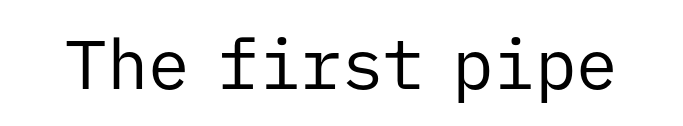
The image shows 69 px regular-weight sans-serif type, upright, monospaced; set normal letter spacing, not underlined; low stroke contrast and a medium x-height.
